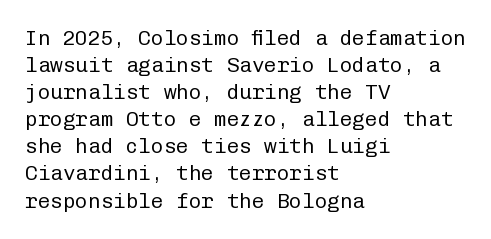
Q: Is the text bold? A: No.
Q: Is the text italic (slanted)? A: No, it is upright.
Q: Is the text underlined? A: No.
Q: How is the paragraph aligned? A: Left-aligned.
Q: Is the spacing between letters normal or unusually wide? A: Normal.
Q: Is the spacing between lines tight, normal or loose? A: Normal.
